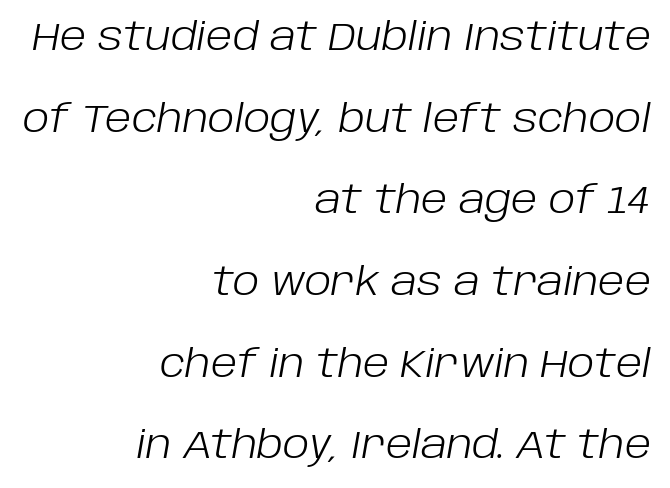
The image shows 38 px light type, italic (leaning right); set right-aligned, loose line spacing (2.15x), normal letter spacing, not underlined; low stroke contrast and a large x-height.
